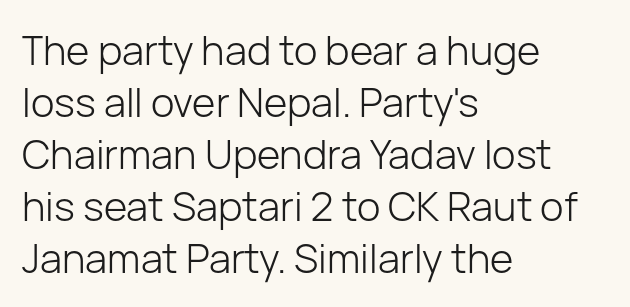
The image shows 40 px light sans-serif type, upright; set left-aligned, normal line spacing (1.3x), normal letter spacing, not underlined; low stroke contrast and a medium x-height.
